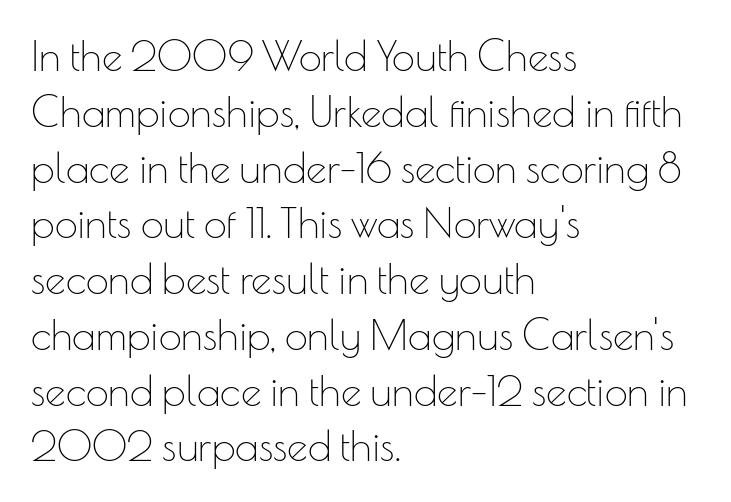
The image shows 41 px thin sans-serif type, upright; set left-aligned, normal line spacing (1.36x), normal letter spacing, not underlined; low stroke contrast and a small x-height.
